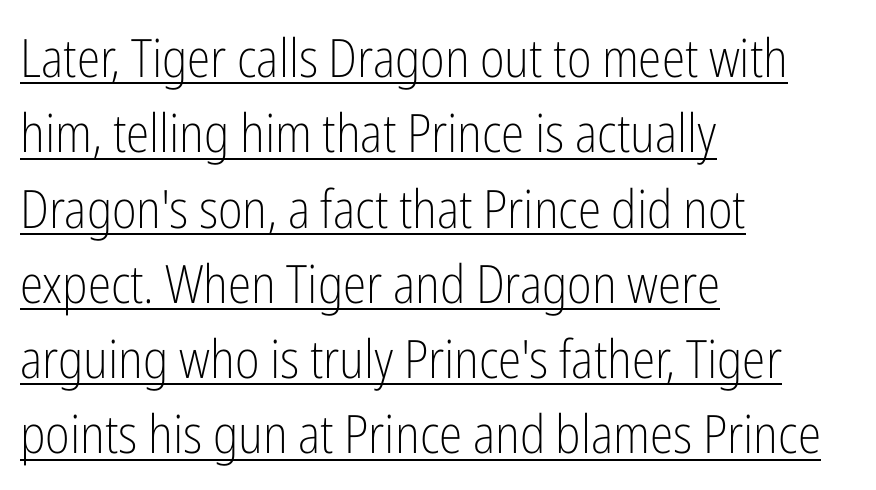
{"serif": "no", "italic": "no", "bold": "no", "weight": "light", "width": "condensed", "stroke_contrast": "low", "x_height": "medium", "monospaced": "no", "underline": "yes", "align": "left", "line_spacing": "normal", "line_spacing_ratio": 1.42, "letter_spacing": "normal", "letter_spacing_em": 0.0, "glyph_px": 53}
